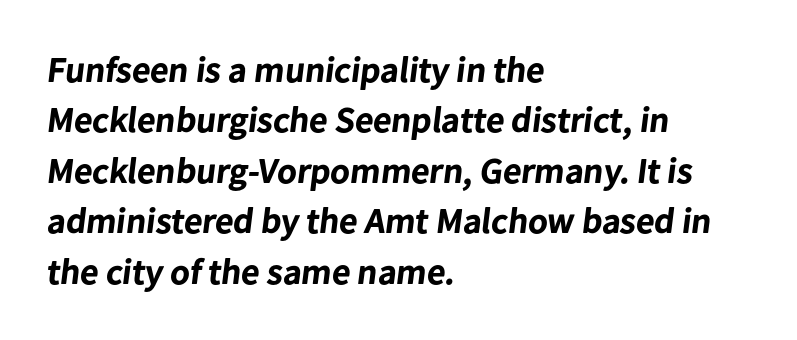
Q: Is the text bold? A: Yes.
Q: Is the typeface a serif or a sans-serif typeface? A: Sans-serif.
Q: Is the text underlined? A: No.
Q: How is the paragraph aligned? A: Left-aligned.
Q: Is the spacing between letters normal or unusually wide? A: Normal.
Q: Is the spacing between lines tight, normal or loose? A: Normal.
Q: Width (condensed, normal, or wide)? A: Normal.
Q: Stroke contrast? A: Low.
Q: x-height? A: Medium.
Q: Monospaced? A: No.
